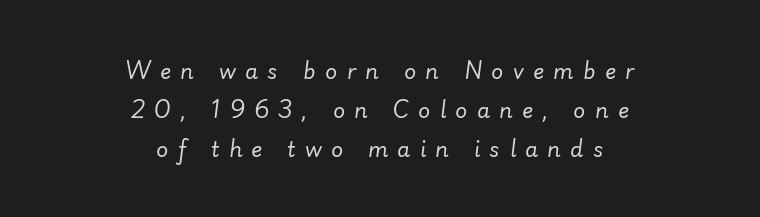
Q: Is the text bold? A: No.
Q: Is the text italic (slanted)? A: Yes, it leans right by about 7 degrees.
Q: Is the text underlined? A: No.
Q: How is the paragraph aligned? A: Centered.
Q: Is the spacing between letters normal or unusually wide? A: Unusually wide.
